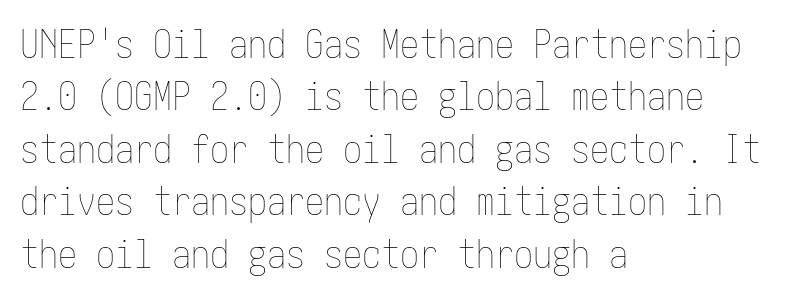
Q: Is the text bold? A: No.
Q: Is the text italic (slanted)? A: No, it is upright.
Q: Is the text underlined? A: No.
Q: How is the paragraph aligned? A: Left-aligned.
Q: Is the spacing between letters normal or unusually wide? A: Normal.
Q: Is the spacing between lines tight, normal or loose? A: Normal.
Q: Width (condensed, normal, or wide)? A: Condensed.
Q: Stroke contrast? A: Low.
Q: x-height? A: Medium.
